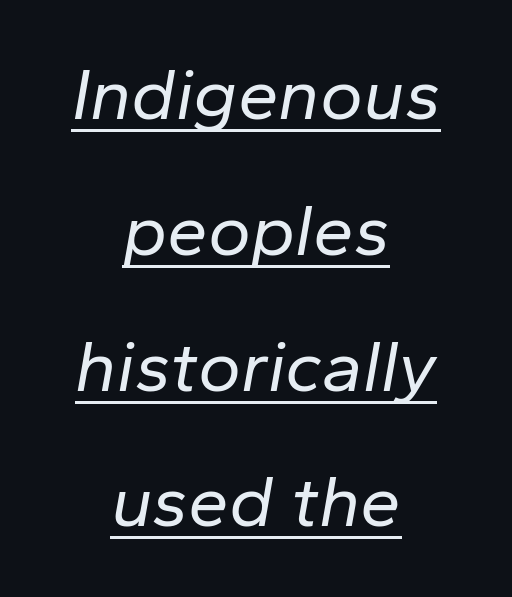
Q: Is the text bold? A: No.
Q: Is the text italic (slanted)? A: Yes, it leans right by about 10 degrees.
Q: Is the text underlined? A: Yes.
Q: How is the paragraph aligned? A: Centered.
Q: Is the spacing between letters normal or unusually wide? A: Normal.
Q: Width (condensed, normal, or wide)? A: Normal.
Q: Stroke contrast? A: Low.
Q: x-height? A: Medium.
Q: Monospaced? A: No.
